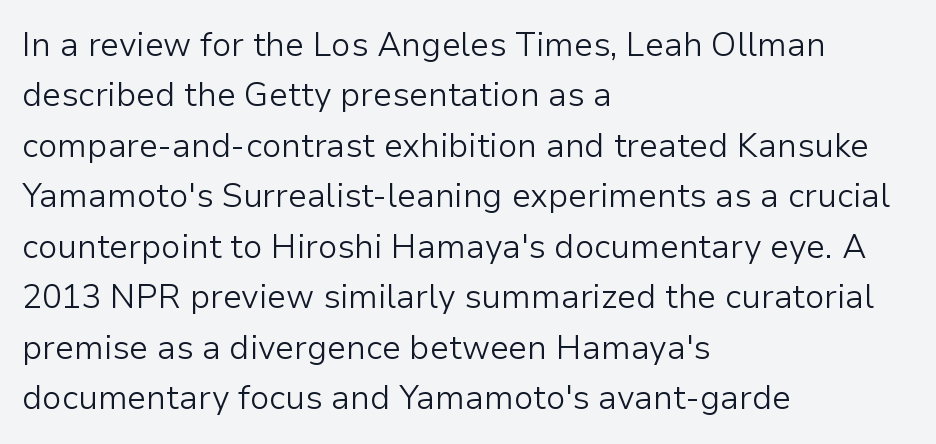
Weight class: somewhere from thin through regular. Honestly, the row spacing looks completely unremarkable. This sample has the flowing, uneven cadence of proportional lettering. A typesetter would call this zero additional tracking. Typeset ragged right — the left edge is the straight one. Honestly, there is no underline to notice here at all.
